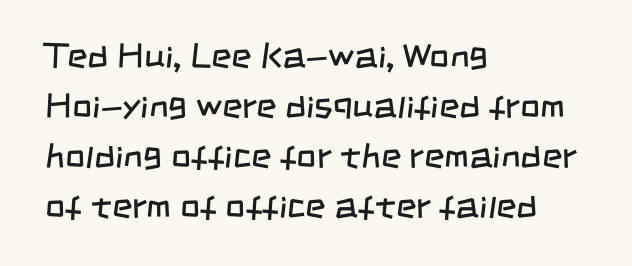
The image shows 35 px regular-weight, condensed sans-serif type; set left-aligned, normal line spacing (1.43x), normal letter spacing, not underlined; low stroke contrast and a large x-height.
